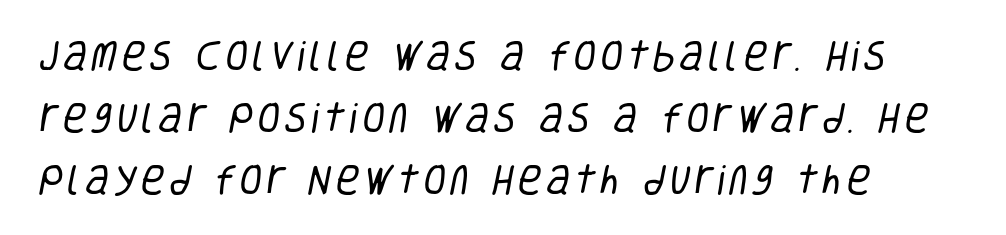
Q: Is the text bold? A: No.
Q: Is the typeface a serif or a sans-serif typeface? A: Sans-serif.
Q: Is the text underlined? A: No.
Q: How is the paragraph aligned? A: Left-aligned.
Q: Width (condensed, normal, or wide)? A: Condensed.
Q: Stroke contrast? A: Low.
Q: x-height? A: Large.
Q: Monospaced? A: No.
